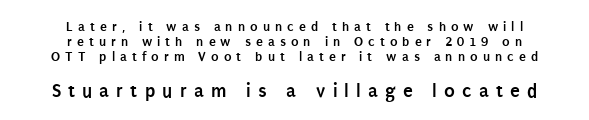
Q: Is the text bold? A: Yes.
Q: Is the text italic (slanted)? A: No, it is upright.
Q: Is the text underlined? A: No.
Q: How is the paragraph aligned? A: Centered.
Q: Is the spacing between letters normal or unusually wide? A: Unusually wide.
Q: Is the spacing between lines tight, normal or loose? A: Tight.
Q: Which block of text is set in a larger size, the first (top) or the second (bottom)? A: The second (bottom) one.
